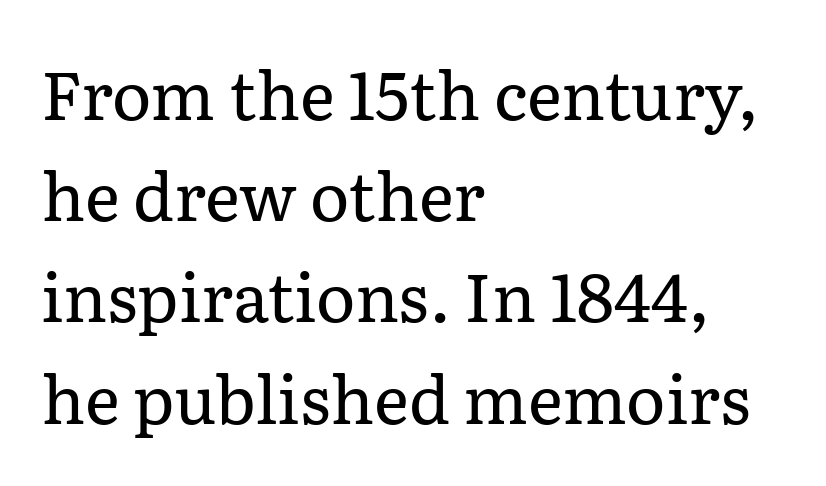
The image shows 67 px regular-weight serif type, upright; set left-aligned, normal line spacing (1.51x), normal letter spacing, not underlined; low stroke contrast and a medium x-height.
